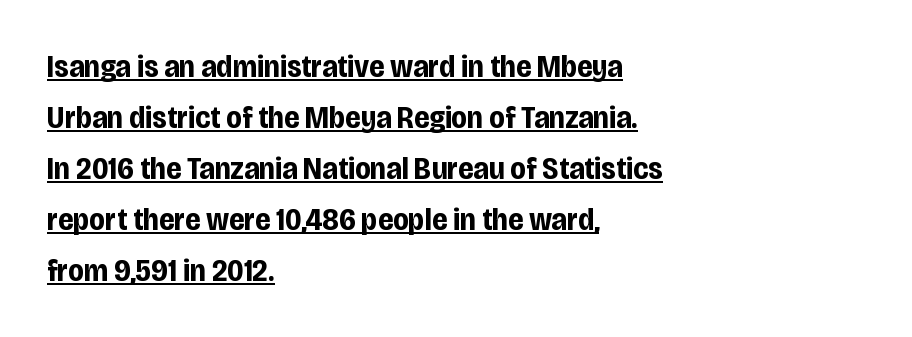
The image shows 32 px bold, condensed sans-serif type, upright; set left-aligned, normal line spacing (1.59x), normal letter spacing, underlined; low stroke contrast and a large x-height.
